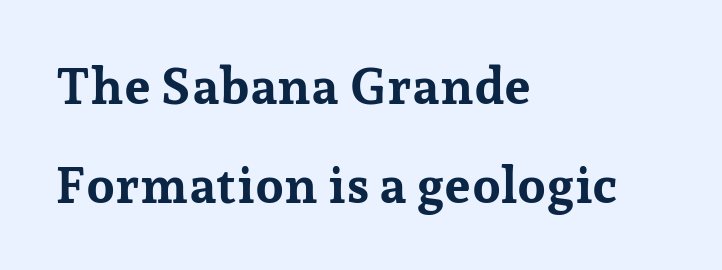
Q: Is the text bold? A: Yes.
Q: Is the text italic (slanted)? A: No, it is upright.
Q: Is the typeface a serif or a sans-serif typeface? A: Serif.
Q: Is the text underlined? A: No.
Q: How is the paragraph aligned? A: Left-aligned.
Q: Is the spacing between letters normal or unusually wide? A: Normal.
Q: Is the spacing between lines tight, normal or loose? A: Loose.
Q: Width (condensed, normal, or wide)? A: Normal.
Q: Stroke contrast? A: Low.
Q: x-height? A: Medium.
Q: Monospaced? A: No.
